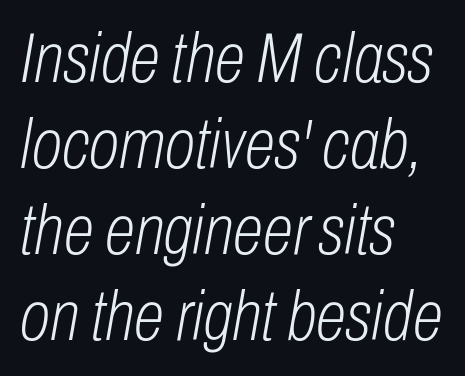
The image shows 70 px light, condensed type, italic (leaning right); set left-aligned, line spacing 1.23x, normal letter spacing, not underlined; low stroke contrast and a medium x-height.
